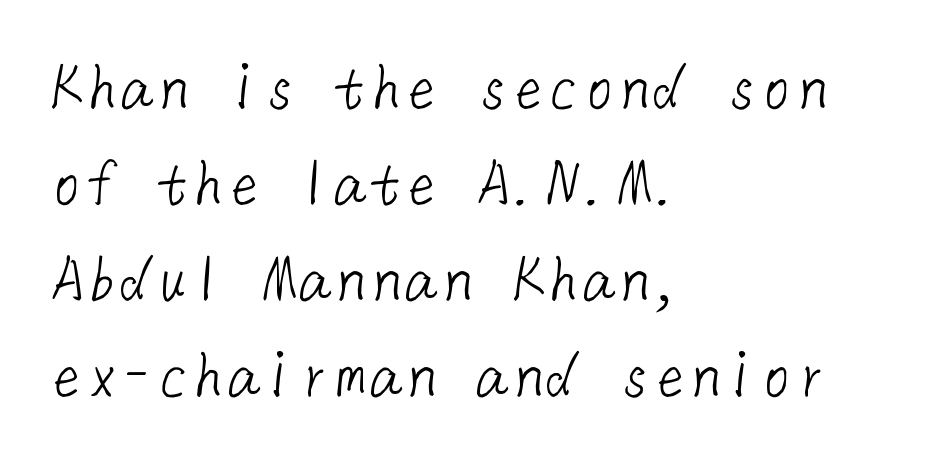
The image shows 71 px light sans-serif type; set left-aligned, normal line spacing (1.35x), normal letter spacing, not underlined; low stroke contrast and a medium x-height.
